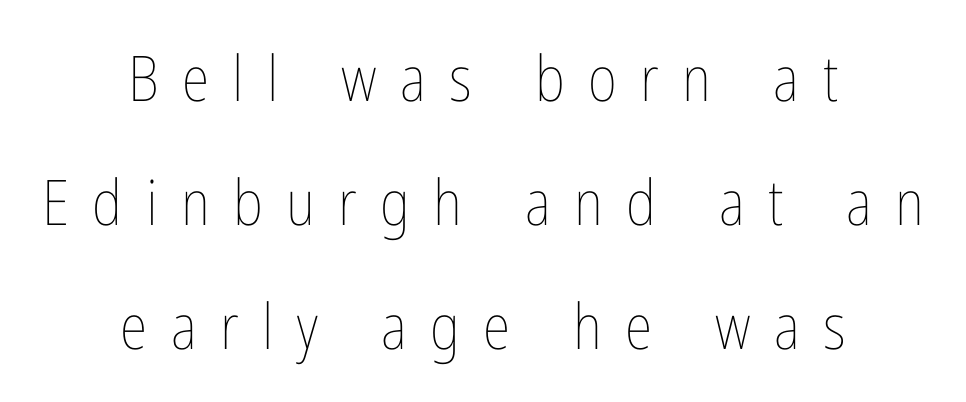
The image shows 63 px thin, condensed type, upright; set centered, loose line spacing (1.97x), unusually wide letter spacing (+0.37 em), not underlined; low stroke contrast and a medium x-height.
